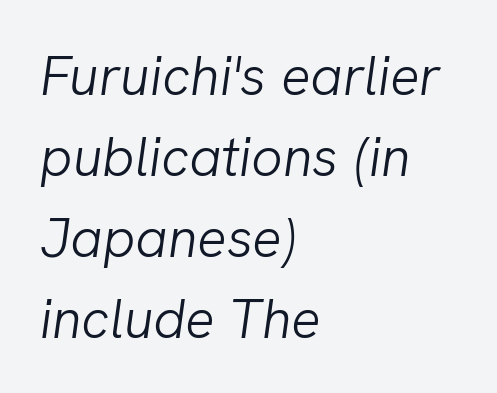
The image shows 55 px light type, italic (leaning right); set left-aligned, normal line spacing (1.47x), normal letter spacing, not underlined; low stroke contrast and a medium x-height.
